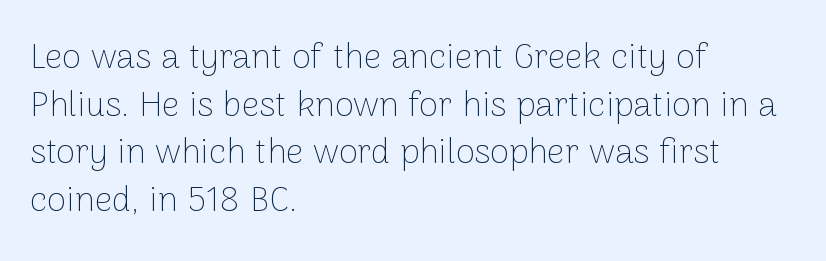
The image shows 35 px thin sans-serif type, upright; set left-aligned, normal line spacing (1.36x), normal letter spacing, not underlined; low stroke contrast and a medium x-height.
